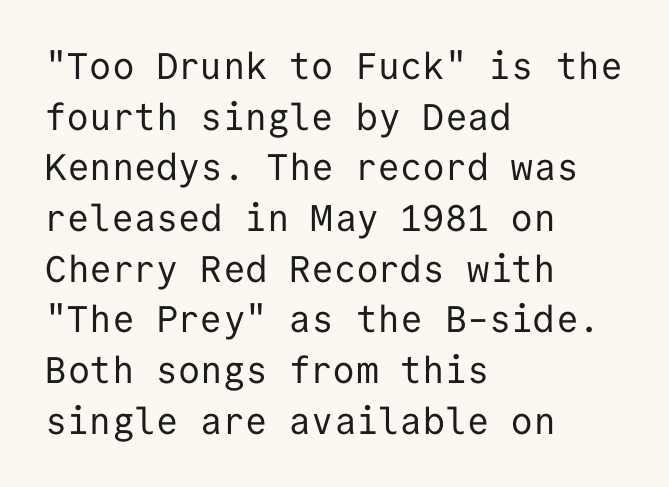
The image shows 37 px regular-weight sans-serif type, upright, monospaced; set left-aligned, normal line spacing (1.37x), normal letter spacing, not underlined; low stroke contrast and a medium x-height.
